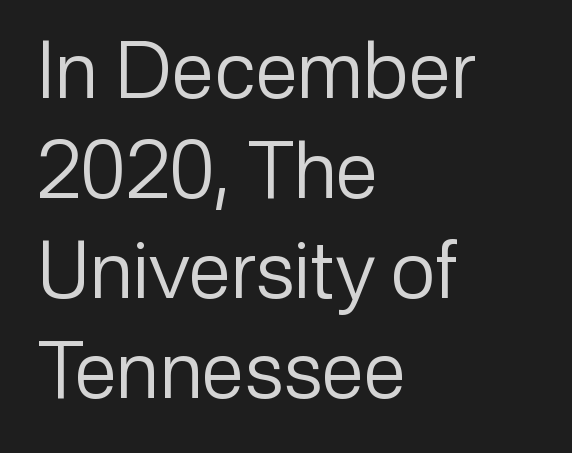
The line texture is even and compact thanks to regular tracking. The block of text has a typical density, with ordinary space between rows. Is the type heavy? It reads as light-to-regular instead. Unlike italic type, these characters show no tilt at all. A sans-serif font was chosen for this passage.
